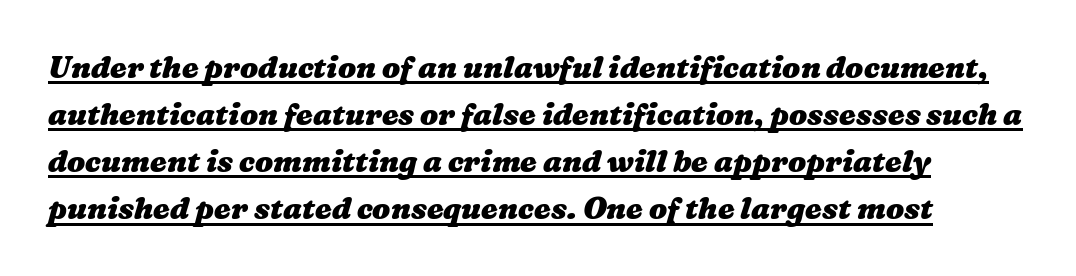
Q: Is the text bold? A: Yes.
Q: Is the text underlined? A: Yes.
Q: Is the spacing between letters normal or unusually wide? A: Normal.
Q: Is the spacing between lines tight, normal or loose? A: Normal.
Q: Width (condensed, normal, or wide)? A: Wide.
Q: Stroke contrast? A: Medium.
Q: x-height? A: Medium.
Q: Monospaced? A: No.
